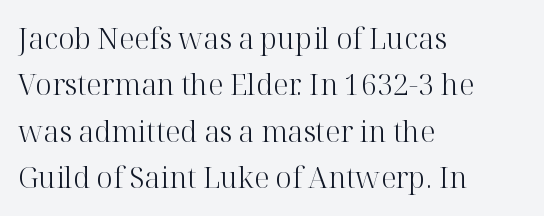
The image shows 29 px light serif type, upright; set left-aligned, normal line spacing (1.6x), normal letter spacing, not underlined; high stroke contrast and a medium x-height.
